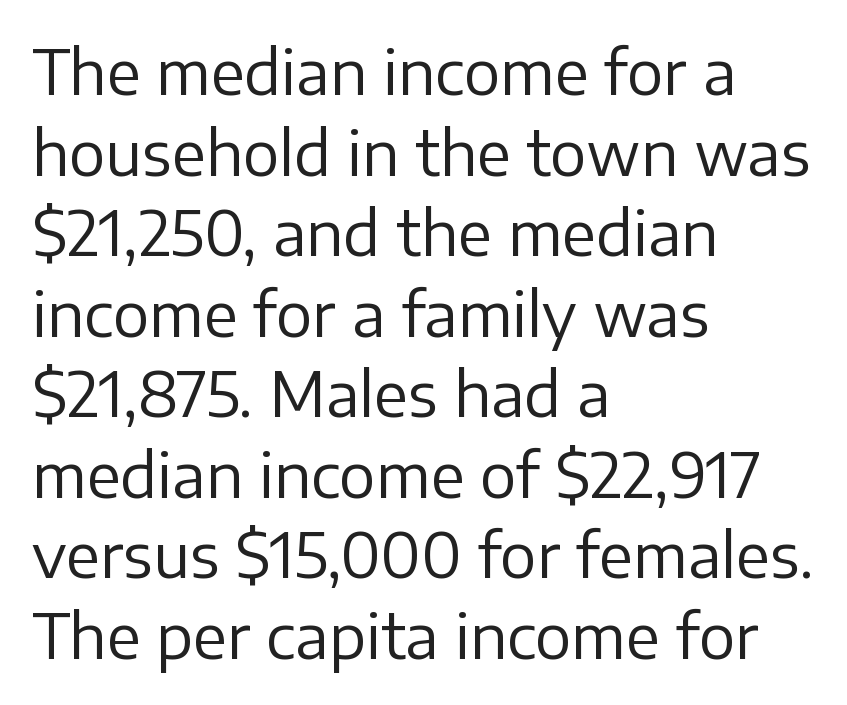
The image shows 61 px regular-weight sans-serif type, upright; set left-aligned, normal line spacing (1.32x), normal letter spacing, not underlined; low stroke contrast and a medium x-height.
